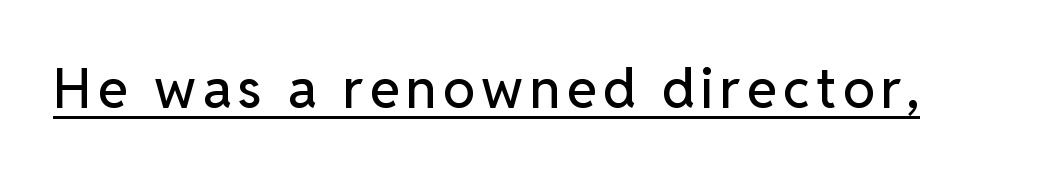
{"serif": "no", "italic": "no", "width": "normal", "stroke_contrast": "low", "x_height": "medium", "monospaced": "no", "underline": "yes", "glyph_px": 54}
